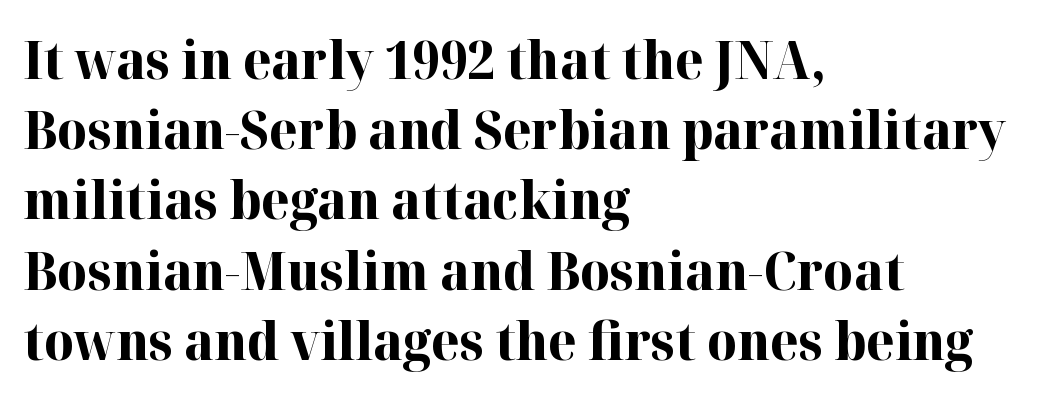
{"serif": "yes", "italic": "no", "bold": "yes", "weight": "bold", "width": "normal", "stroke_contrast": "high", "x_height": "medium", "monospaced": "no", "underline": "no", "align": "left", "line_spacing": "normal", "line_spacing_ratio": 1.35, "letter_spacing": "normal", "letter_spacing_em": 0.0, "glyph_px": 52}
